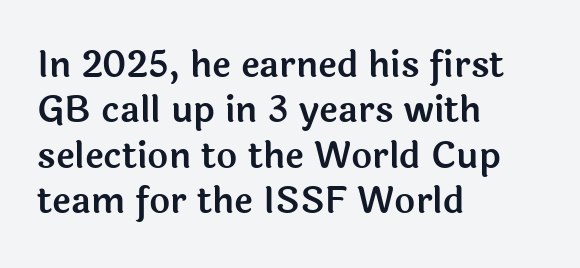
Baseline-to-baseline distance is the conventional proportion of letter height. The font's upright variant was chosen for this text. The strip under each line holds only bare page. The rendering uses natural spacing where letterforms have individual widths. The passage is arranged the way most books set body copy — flush left. Nothing sits at the stroke ends, so this counts as sans-serif.
